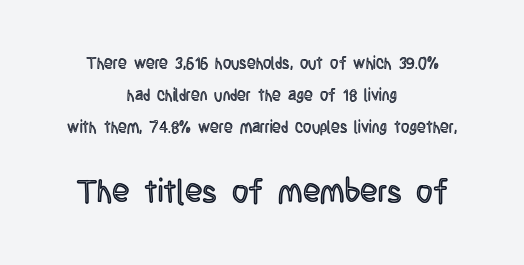
Regarding leading, the lines here are spaced well apart. Visually the block forms a symmetrical silhouette, jagged on both flanks. Note the varied advance widths — an 'i' is clearly narrower than an 'm'. Ascenders rise straight up at ninety degrees. Letter spacing: default.
